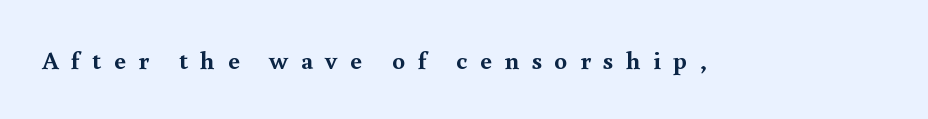
Q: Is the text bold? A: Yes.
Q: Is the text italic (slanted)? A: No, it is upright.
Q: Is the text underlined? A: No.
Q: Is the spacing between letters normal or unusually wide? A: Unusually wide.
